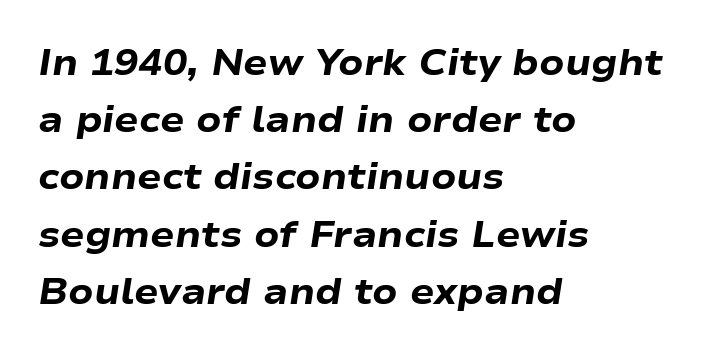
You could not count columns in this text — the font is proportionally spaced. Caption: multi-line text, flush left, ragged right. Characters follow at the spacing the type designer built in. The strokes are fattened all the way to bold. Designer's note — italics engaged.
